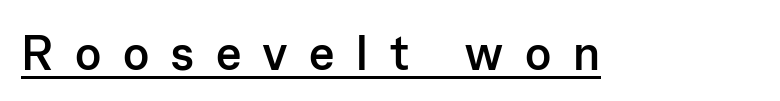
The image shows 48 px semibold sans-serif type, upright; set unusually wide letter spacing (+0.46 em), underlined; low stroke contrast and a medium x-height.
